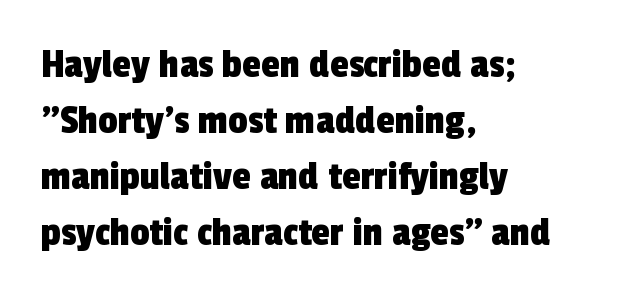
The image shows 43 px condensed sans-serif type; set left-aligned, normal line spacing (1.3x), normal letter spacing, not underlined; a medium x-height.
